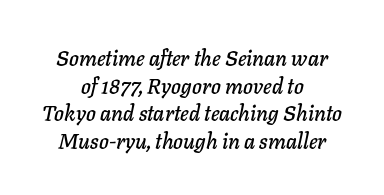
Q: Is the text italic (slanted)? A: Yes, it leans right by about 11 degrees.
Q: Is the text underlined? A: No.
Q: How is the paragraph aligned? A: Centered.
Q: Is the spacing between letters normal or unusually wide? A: Normal.
Q: Is the spacing between lines tight, normal or loose? A: Normal.
